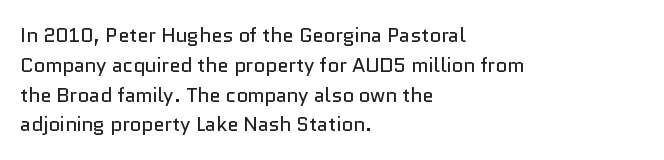
Q: Is the text bold? A: No.
Q: Is the text italic (slanted)? A: No, it is upright.
Q: Is the text underlined? A: No.
Q: How is the paragraph aligned? A: Left-aligned.
Q: Is the spacing between letters normal or unusually wide? A: Normal.
Q: Is the spacing between lines tight, normal or loose? A: Normal.
